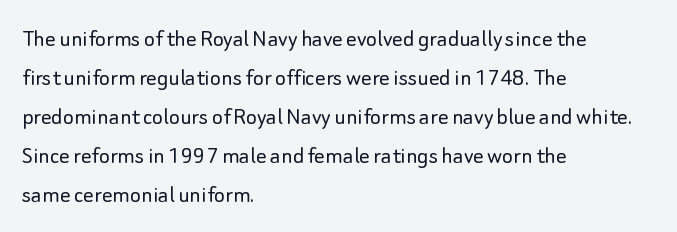
{"italic": "no", "bold": "no", "underline": "no", "align": "left", "line_spacing": "normal", "line_spacing_ratio": 1.5, "letter_spacing": "normal", "letter_spacing_em": 0.0, "glyph_px": 26}
